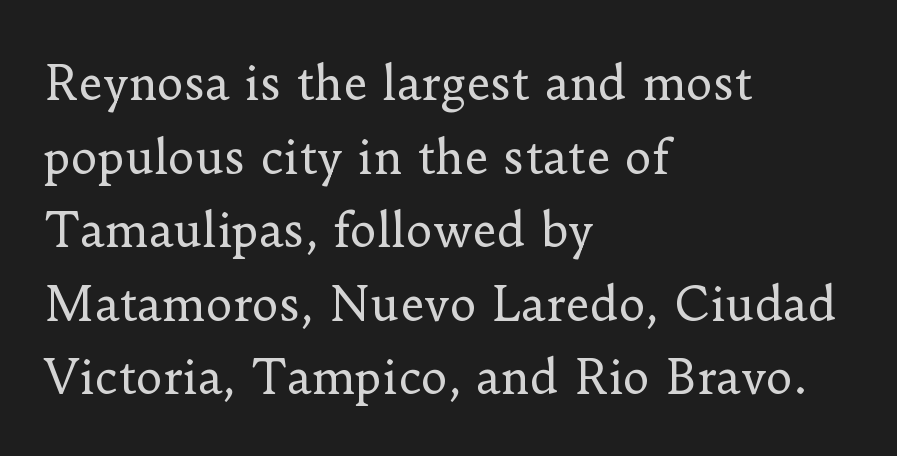
Words float on clear page, feet unadorned. The block of text has a typical density, with ordinary space between rows. Looks like regular typesetting: each glyph gets only the width it needs. Line beginnings align vertically; line endings do not. The specimen reads as upright at a glance. What kind of face is this? One with serifs.
